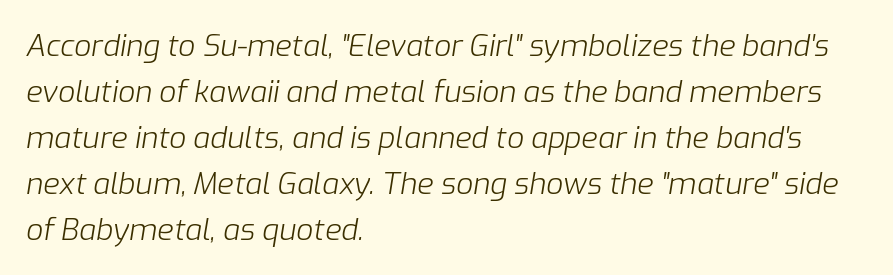
Q: Is the text bold? A: No.
Q: Is the text italic (slanted)? A: Yes, it leans right by about 9 degrees.
Q: Is the text underlined? A: No.
Q: How is the paragraph aligned? A: Left-aligned.
Q: Is the spacing between letters normal or unusually wide? A: Normal.
Q: Is the spacing between lines tight, normal or loose? A: Normal.
Q: Width (condensed, normal, or wide)? A: Normal.
Q: Stroke contrast? A: Low.
Q: x-height? A: Medium.
Q: Monospaced? A: No.
